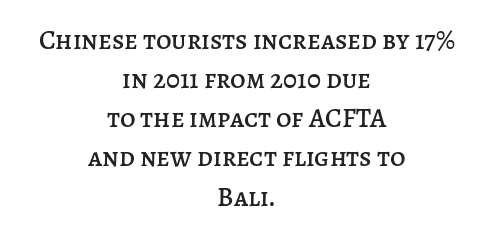
The image shows 27 px text type, upright; set centered, normal line spacing (1.45x), normal letter spacing, not underlined.
